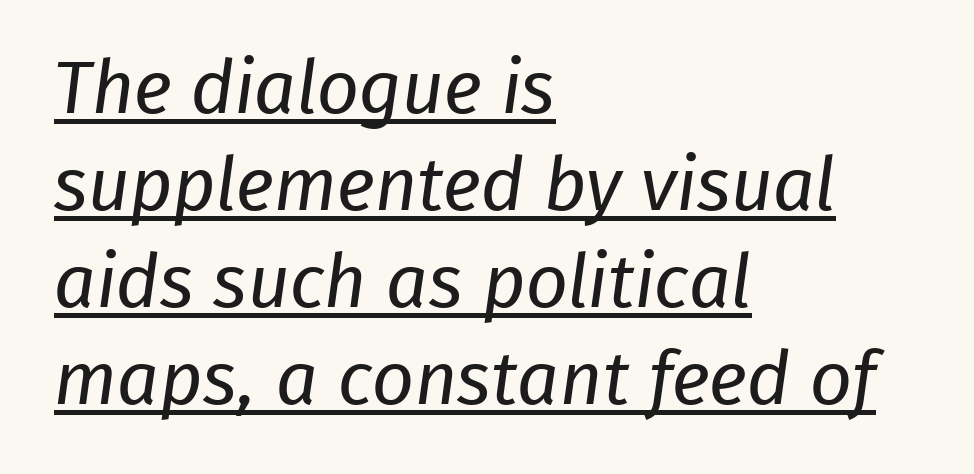
Q: Is the text bold? A: No.
Q: Is the typeface a serif or a sans-serif typeface? A: Sans-serif.
Q: Is the text underlined? A: Yes.
Q: How is the paragraph aligned? A: Left-aligned.
Q: Is the spacing between letters normal or unusually wide? A: Normal.
Q: Is the spacing between lines tight, normal or loose? A: Normal.
Q: Width (condensed, normal, or wide)? A: Normal.
Q: Stroke contrast? A: Low.
Q: x-height? A: Medium.
Q: Monospaced? A: No.
